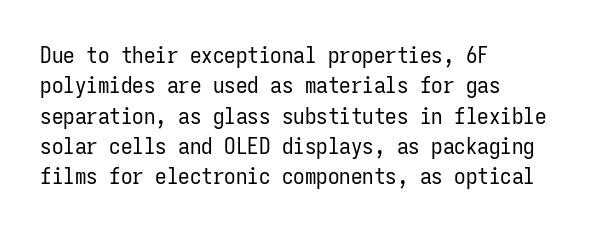
The image shows 23 px text type, upright; set left-aligned, normal line spacing (1.32x), normal letter spacing, not underlined.
